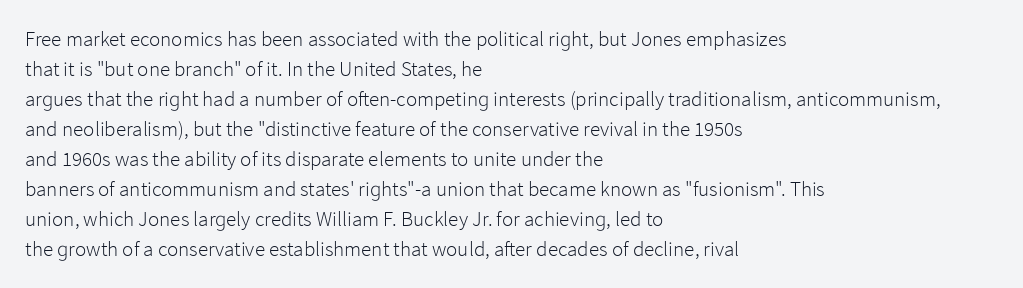
The image shows 21 px text type, upright; set left-aligned, normal line spacing (1.43x), normal letter spacing, not underlined.
